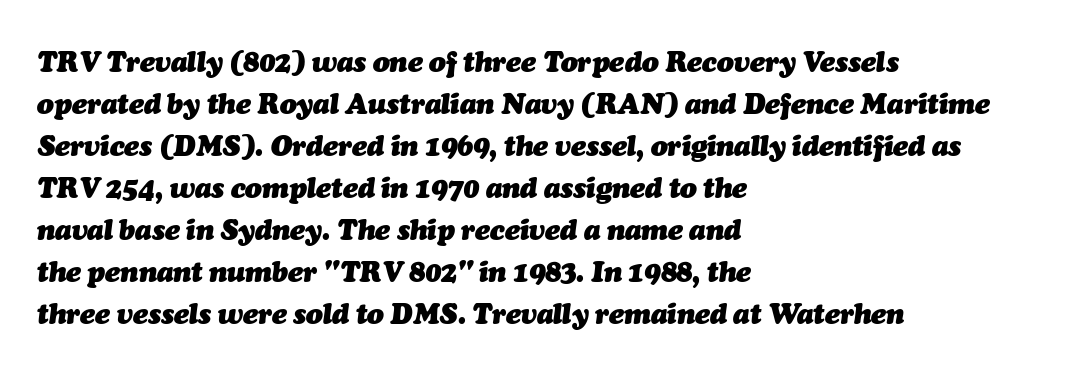
Thick stems and heavy bowls — unmistakably bold. These lines are set flush left with a ragged right edge. An italicized treatment has been applied to the whole sample. Decoration check: the copy has no underline. One glance says typical: line gaps are just what's usual. A typesetter would call this zero additional tracking.
